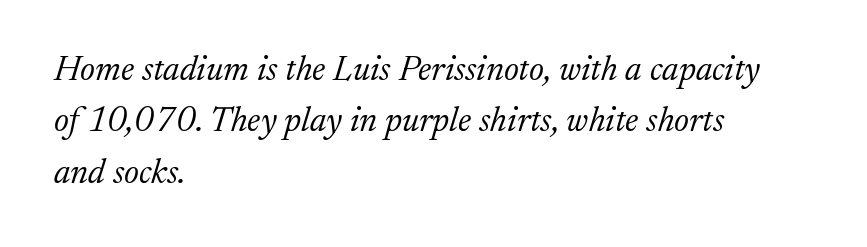
The image shows 35 px light serif type, italic (leaning right); set left-aligned, normal line spacing (1.47x), normal letter spacing, not underlined; low stroke contrast and a medium x-height.
